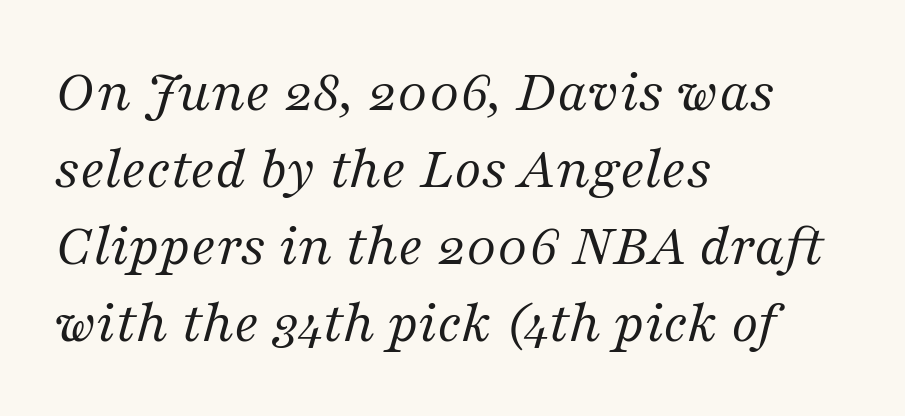
The image shows 61 px regular-weight serif type, italic (leaning right); set left-aligned, normal line spacing (1.26x), normal letter spacing, not underlined; medium stroke contrast and a medium x-height.
